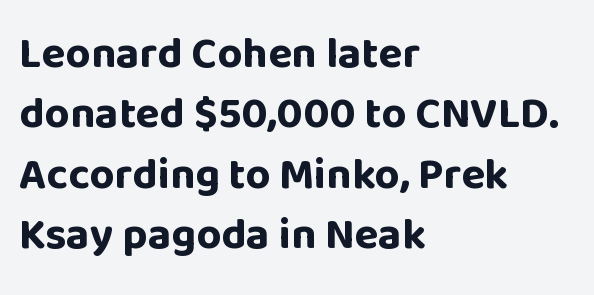
{"serif": "no", "italic": "no", "bold": "yes", "weight": "bold", "width": "normal", "stroke_contrast": "low", "x_height": "large", "monospaced": "no", "underline": "no", "align": "left", "line_spacing": "normal", "line_spacing_ratio": 1.37, "letter_spacing": "normal", "letter_spacing_em": 0.0, "glyph_px": 44}
